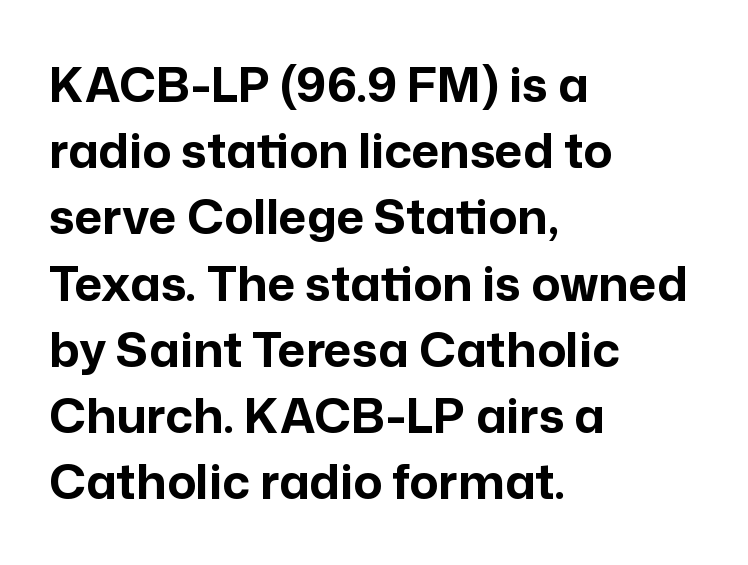
Q: Is the text bold? A: Yes.
Q: Is the text italic (slanted)? A: No, it is upright.
Q: Is the typeface a serif or a sans-serif typeface? A: Sans-serif.
Q: Is the text underlined? A: No.
Q: How is the paragraph aligned? A: Left-aligned.
Q: Is the spacing between letters normal or unusually wide? A: Normal.
Q: Is the spacing between lines tight, normal or loose? A: Normal.
Q: Width (condensed, normal, or wide)? A: Normal.
Q: Stroke contrast? A: Low.
Q: x-height? A: Medium.
Q: Monospaced? A: No.
